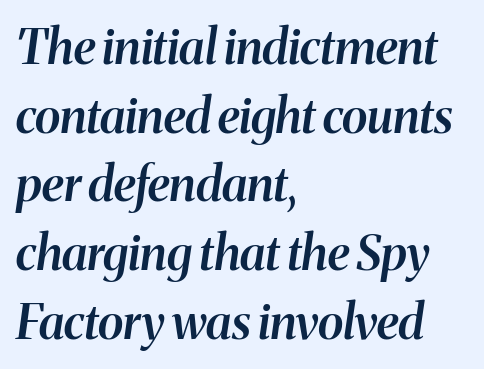
Glyph-to-glyph distance matches everyday printed text. Interline gaps are of average width in this sample. In CSS terms this would be text-align: left. Check the space under the baseline: it is left empty. Spacing verdict: proportional, widths tailored to each character. The specimen reads as italic at a glance.
